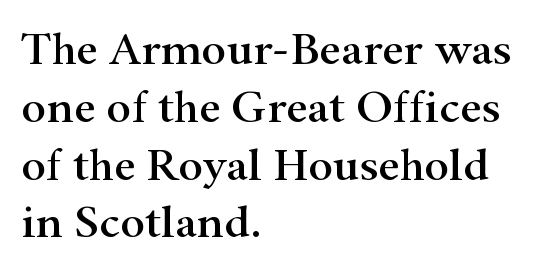
The image shows 47 px wide serif type, upright; set left-aligned, line spacing 1.23x, normal letter spacing, not underlined; high stroke contrast and a small x-height.
